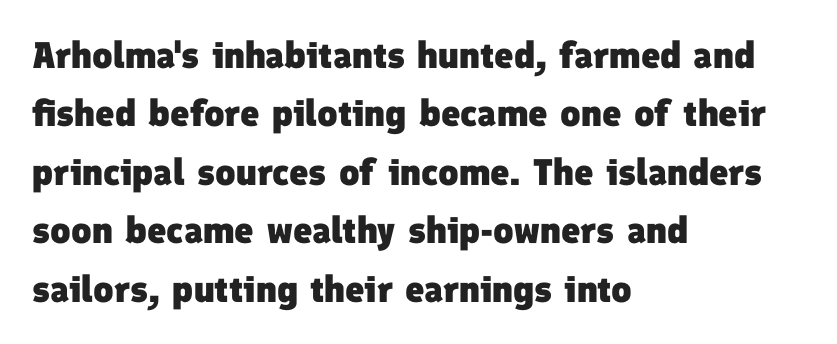
{"serif": "no", "bold": "yes", "weight": "heavy", "width": "normal", "stroke_contrast": "low", "x_height": "medium", "monospaced": "no", "underline": "no", "align": "left", "line_spacing": "normal", "line_spacing_ratio": 1.58, "letter_spacing": "normal", "letter_spacing_em": 0.0, "glyph_px": 37}
